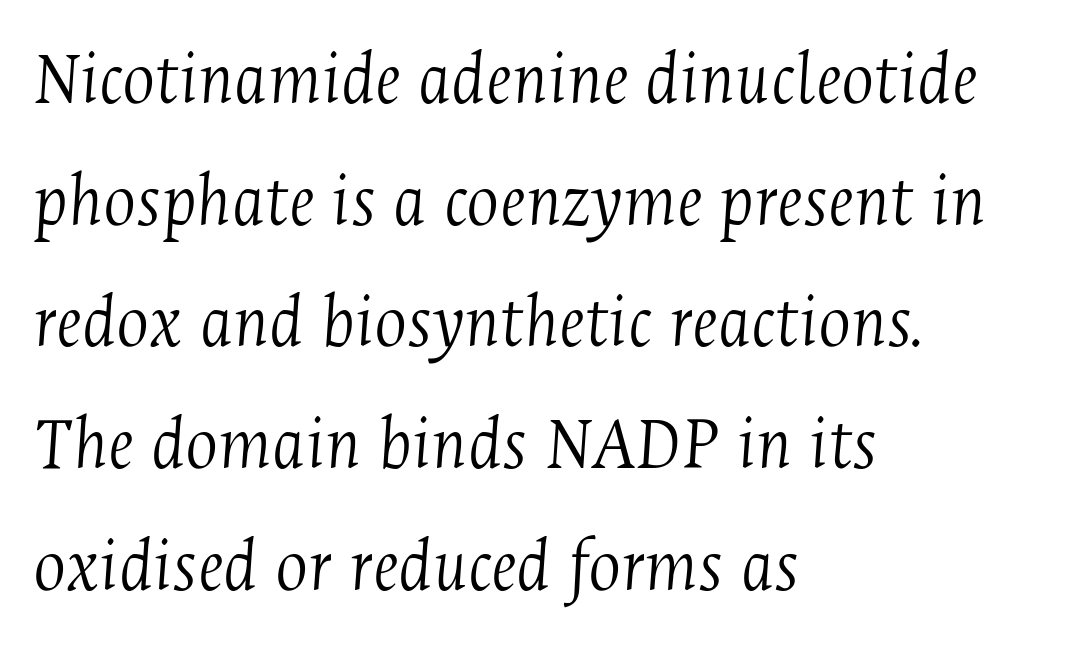
{"serif": "yes", "italic": "yes", "lean": "right", "slant_degrees": 4, "bold": "no", "weight": "light", "width": "condensed", "stroke_contrast": "medium", "x_height": "medium", "monospaced": "no", "underline": "no", "align": "left", "line_spacing": "normal", "line_spacing_ratio": 1.58, "letter_spacing": "normal", "letter_spacing_em": 0.0, "glyph_px": 77}
